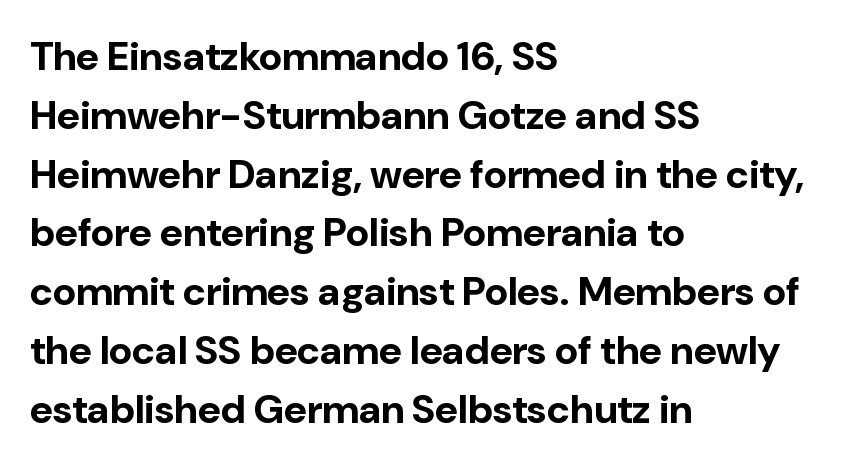
{"serif": "no", "italic": "no", "bold": "yes", "weight": "bold", "width": "normal", "stroke_contrast": "low", "x_height": "medium", "monospaced": "no", "underline": "no", "align": "left", "line_spacing": "normal", "line_spacing_ratio": 1.47, "letter_spacing": "normal", "letter_spacing_em": 0.0, "glyph_px": 40}
